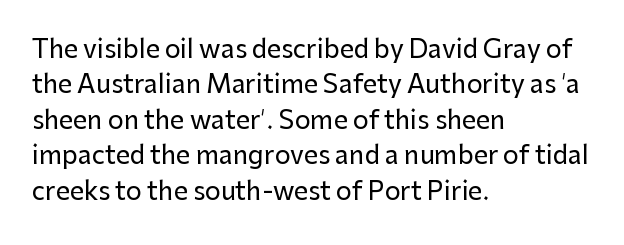
Q: Is the text italic (slanted)? A: No, it is upright.
Q: Is the text underlined? A: No.
Q: How is the paragraph aligned? A: Left-aligned.
Q: Is the spacing between letters normal or unusually wide? A: Normal.
Q: Is the spacing between lines tight, normal or loose? A: Normal.
